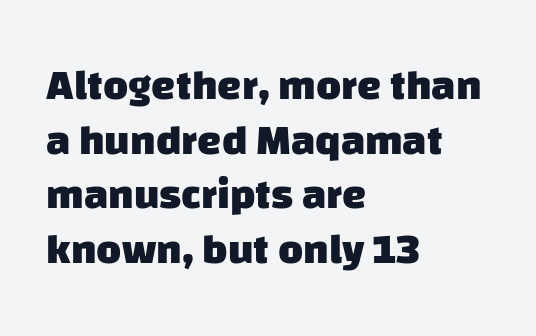
Q: Is the text bold? A: Yes.
Q: Is the typeface a serif or a sans-serif typeface? A: Sans-serif.
Q: Is the text underlined? A: No.
Q: How is the paragraph aligned? A: Left-aligned.
Q: Is the spacing between letters normal or unusually wide? A: Normal.
Q: Is the spacing between lines tight, normal or loose? A: Normal.
Q: Width (condensed, normal, or wide)? A: Normal.
Q: Stroke contrast? A: Low.
Q: x-height? A: Large.
Q: Monospaced? A: No.
